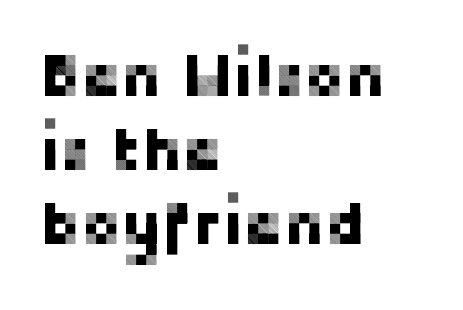
Caption: multi-line text, flush left, ragged right. This sample uses a sans-serif face. The glyphs are unaccompanied by any horizontal stroke below them. Standard letterfit; no display-style spreading of the glyphs.
